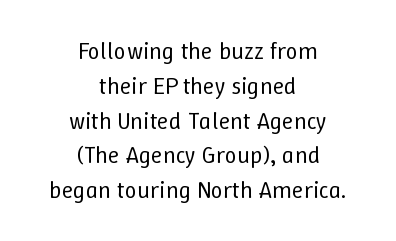
{"italic": "no", "bold": "no", "underline": "no", "align": "center", "line_spacing": "normal", "line_spacing_ratio": 1.45, "letter_spacing": "normal", "letter_spacing_em": 0.0, "glyph_px": 24}
